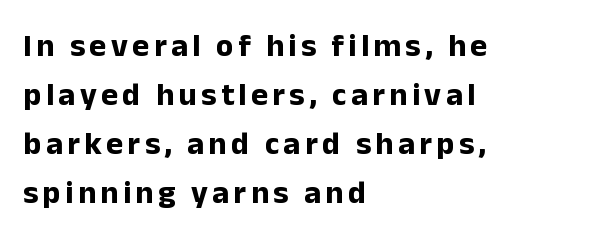
Is there much room between lines? A standard amount, neither cramped nor airy. Words float on clear page, feet unadorned. Looks like regular typesetting: each glyph gets only the width it needs. A full-strength bold gives these letters their thick strokes.
